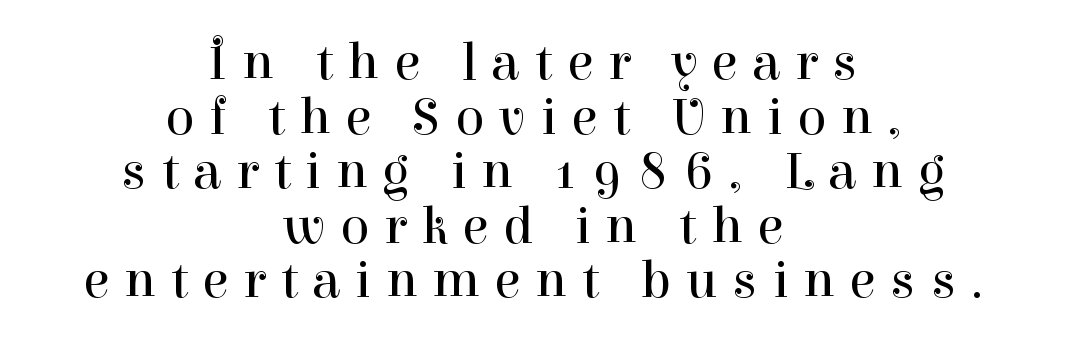
{"serif": "yes", "italic": "no", "bold": "no", "weight": "regular", "width": "normal", "stroke_contrast": "high", "x_height": "medium", "monospaced": "no", "underline": "no", "align": "center", "line_spacing": "tight", "line_spacing_ratio": 1.01, "letter_spacing": "wide", "letter_spacing_em": 0.27, "glyph_px": 54}
